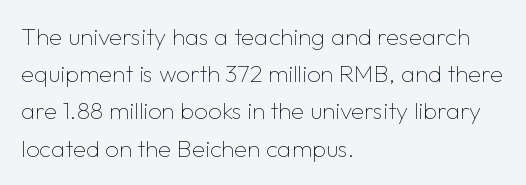
{"italic": "no", "bold": "no", "underline": "no", "align": "left", "line_spacing": "normal", "line_spacing_ratio": 1.55, "letter_spacing": "normal", "letter_spacing_em": 0.0, "glyph_px": 24}
